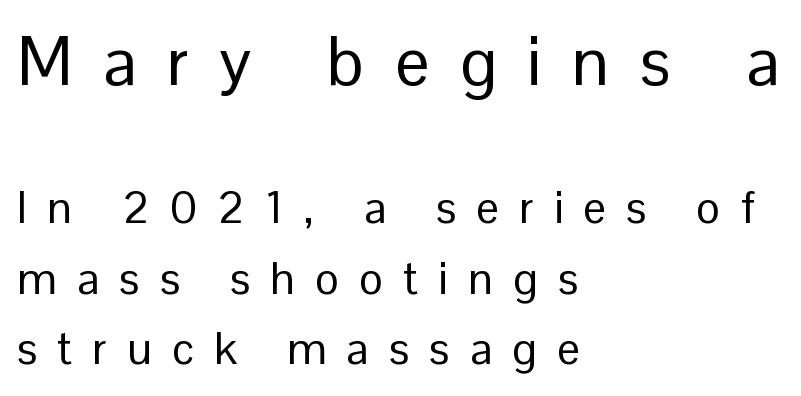
Q: Is the text bold? A: No.
Q: Is the text italic (slanted)? A: No, it is upright.
Q: Is the typeface a serif or a sans-serif typeface? A: Sans-serif.
Q: Is the text underlined? A: No.
Q: How is the paragraph aligned? A: Left-aligned.
Q: Is the spacing between letters normal or unusually wide? A: Unusually wide.
Q: Is the spacing between lines tight, normal or loose? A: Normal.
Q: Which block of text is set in a larger size, the first (top) or the second (bottom)? A: The first (top) one.
Q: Width (condensed, normal, or wide)? A: Normal.
Q: Stroke contrast? A: Low.
Q: x-height? A: Medium.
Q: Monospaced? A: No.
